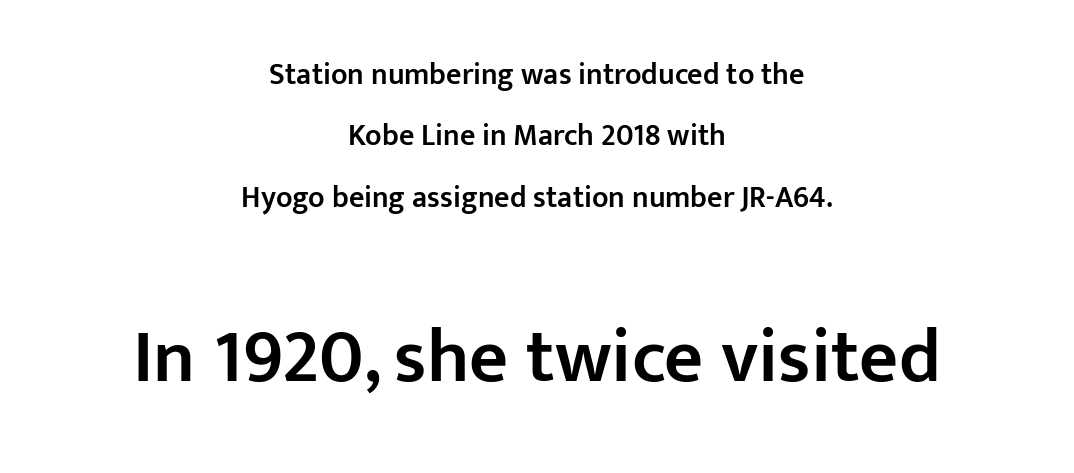
Q: Is the text bold? A: Semi-bold.
Q: Is the text italic (slanted)? A: No, it is upright.
Q: Is the typeface a serif or a sans-serif typeface? A: Sans-serif.
Q: Is the text underlined? A: No.
Q: How is the paragraph aligned? A: Centered.
Q: Is the spacing between letters normal or unusually wide? A: Normal.
Q: Is the spacing between lines tight, normal or loose? A: Loose.
Q: Which block of text is set in a larger size, the first (top) or the second (bottom)? A: The second (bottom) one.
Q: Width (condensed, normal, or wide)? A: Normal.
Q: Stroke contrast? A: Low.
Q: x-height? A: Medium.
Q: Monospaced? A: No.
